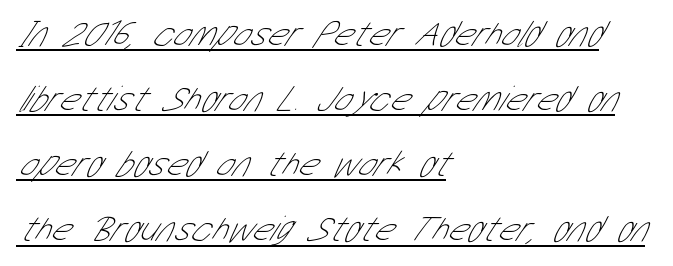
Every word sits above its own underline. One-word summary of the alignment: left. Nothing unusual about the tracking: characters are spaced as the font intends. The passage shown is typeset with a sans-serif family. The weight would be labelled regular, book, light, or lighter still.
